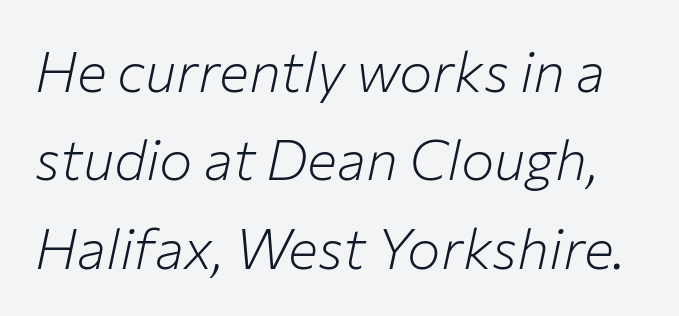
{"italic": "yes", "lean": "right", "slant_degrees": 12, "bold": "no", "weight": "light", "width": "normal", "stroke_contrast": "low", "x_height": "medium", "monospaced": "no", "underline": "no", "line_spacing": "normal", "line_spacing_ratio": 1.58, "letter_spacing": "normal", "letter_spacing_em": 0.0, "glyph_px": 56}
